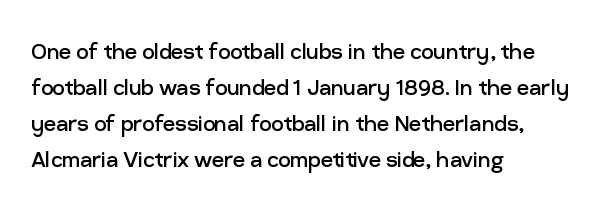
Q: Is the text bold? A: No.
Q: Is the text italic (slanted)? A: No, it is upright.
Q: Is the text underlined? A: No.
Q: How is the paragraph aligned? A: Left-aligned.
Q: Is the spacing between letters normal or unusually wide? A: Normal.
Q: Is the spacing between lines tight, normal or loose? A: Normal.
